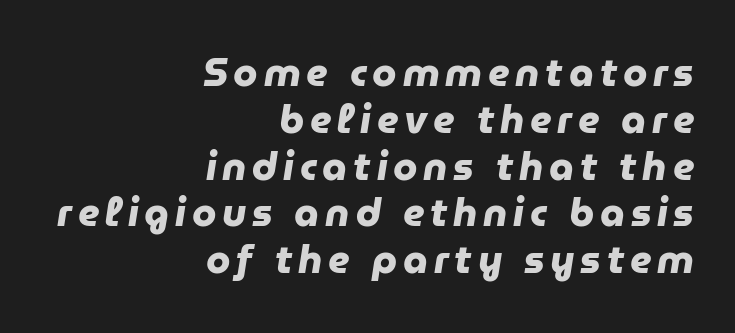
Any mark beneath the type? The region is blank. Do the characters align in a grid? No, the font is proportional. Short and long lines alike share a common ending point at right. The characters display no serif detailing; their extremities are plain. Typesetter's note: full bold, strokes at maximum text heaviness.
